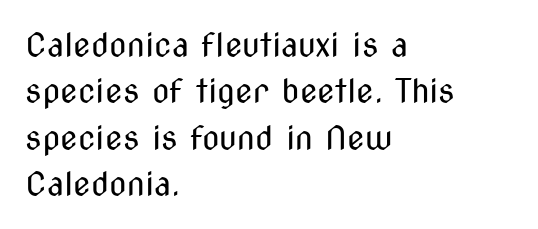
The image shows 32 px regular-weight, condensed sans-serif type, upright; set left-aligned, normal line spacing (1.45x), normal letter spacing, not underlined; medium stroke contrast and a medium x-height.
